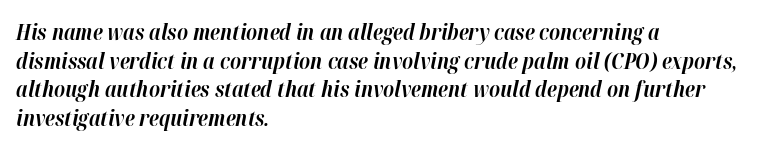
{"italic": "yes", "lean": "right", "slant_degrees": 12, "bold": "yes", "underline": "no", "align": "left", "line_spacing": "normal", "line_spacing_ratio": 1.3, "letter_spacing": "normal", "letter_spacing_em": 0.0, "glyph_px": 22}
